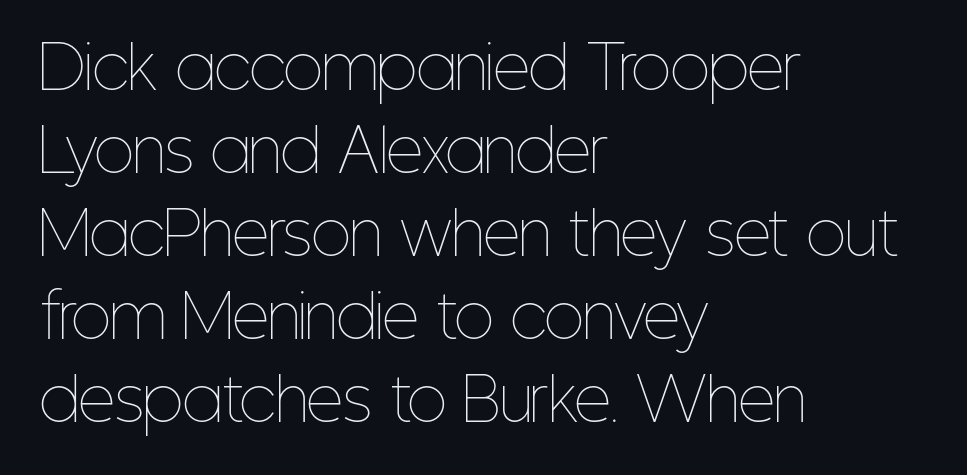
Decoration check: the copy has no underline. Each word holds together tightly as a unit, with standard inter-letter gaps. Heaviness? Minimal to ordinary, like unemphasized prose. Does the leading feel generous? No, just average. Proportional: the letters do not fall into vertical columns.
